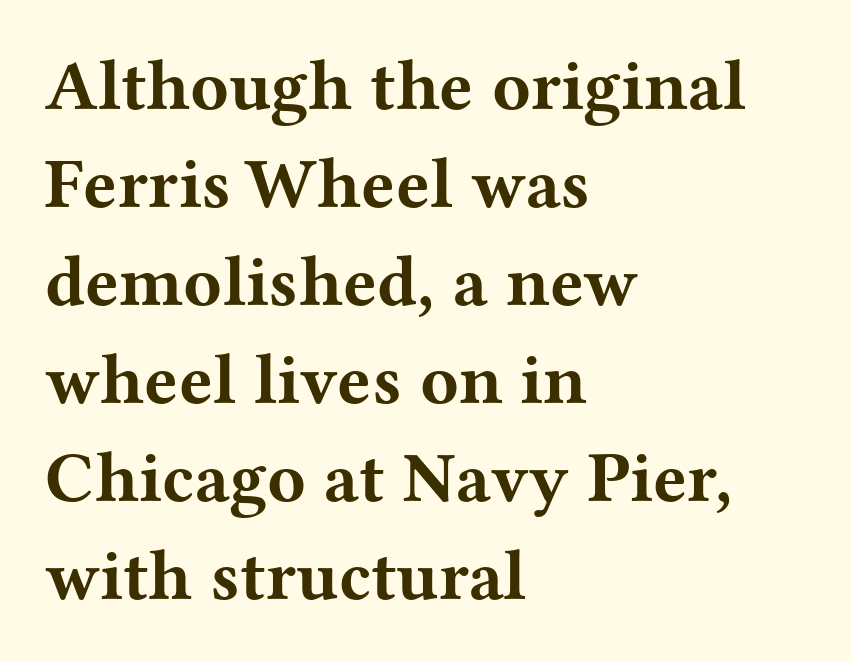
The image shows 71 px bold, wide serif type, upright; set left-aligned, normal line spacing (1.38x), normal letter spacing, not underlined; medium stroke contrast and a medium x-height.
